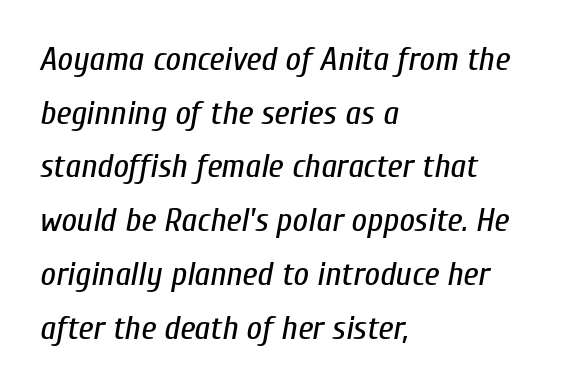
{"italic": "yes", "lean": "right", "slant_degrees": 10, "bold": "no", "weight": "regular", "width": "condensed", "stroke_contrast": "low", "x_height": "medium", "monospaced": "no", "underline": "no", "align": "left", "line_spacing": "normal", "line_spacing_ratio": 1.58, "letter_spacing": "normal", "letter_spacing_em": 0.0, "glyph_px": 34}
